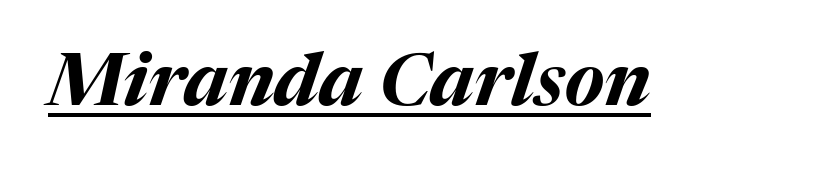
Q: Is the text bold? A: Yes.
Q: Is the text italic (slanted)? A: Yes, it leans right by about 17 degrees.
Q: Is the text underlined? A: Yes.
Q: Is the spacing between letters normal or unusually wide? A: Normal.
Q: Width (condensed, normal, or wide)? A: Normal.
Q: Stroke contrast? A: Medium.
Q: x-height? A: Medium.
Q: Monospaced? A: No.
